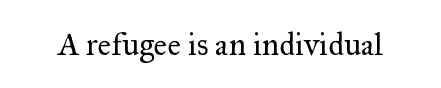
{"serif": "yes", "italic": "no", "bold": "no", "weight": "regular", "width": "normal", "stroke_contrast": "medium", "x_height": "small", "monospaced": "no", "underline": "no", "letter_spacing": "normal", "letter_spacing_em": 0.0, "glyph_px": 32}
